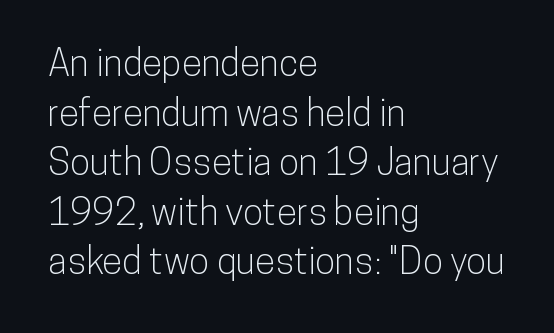
{"serif": "no", "italic": "no", "width": "condensed", "stroke_contrast": "low", "x_height": "medium", "monospaced": "no", "underline": "no", "align": "left", "line_spacing": "normal", "line_spacing_ratio": 1.34, "letter_spacing": "normal", "letter_spacing_em": 0.0, "glyph_px": 37}
